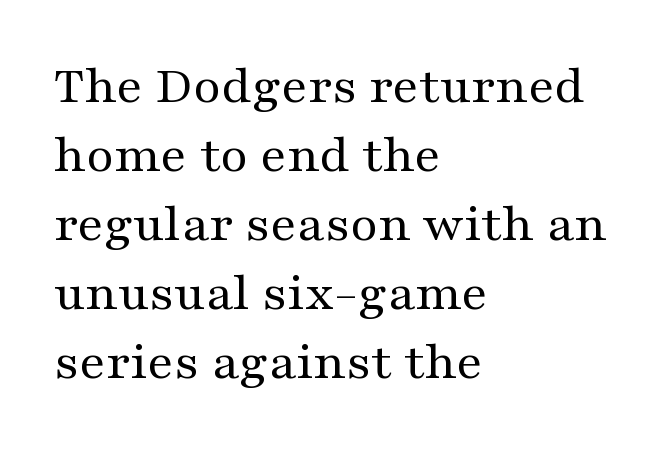
Q: Is the text bold? A: No.
Q: Is the text italic (slanted)? A: No, it is upright.
Q: Is the typeface a serif or a sans-serif typeface? A: Serif.
Q: Is the text underlined? A: No.
Q: How is the paragraph aligned? A: Left-aligned.
Q: Is the spacing between letters normal or unusually wide? A: Normal.
Q: Is the spacing between lines tight, normal or loose? A: Normal.
Q: Width (condensed, normal, or wide)? A: Wide.
Q: Stroke contrast? A: Medium.
Q: x-height? A: Medium.
Q: Monospaced? A: No.
